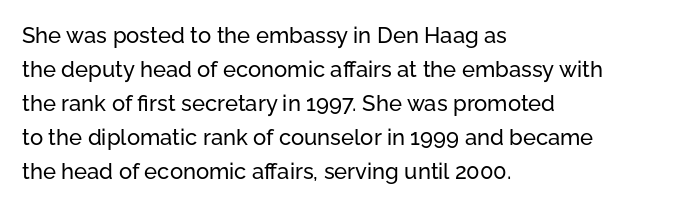
Q: Is the text italic (slanted)? A: No, it is upright.
Q: Is the text underlined? A: No.
Q: How is the paragraph aligned? A: Left-aligned.
Q: Is the spacing between letters normal or unusually wide? A: Normal.
Q: Is the spacing between lines tight, normal or loose? A: Normal.
